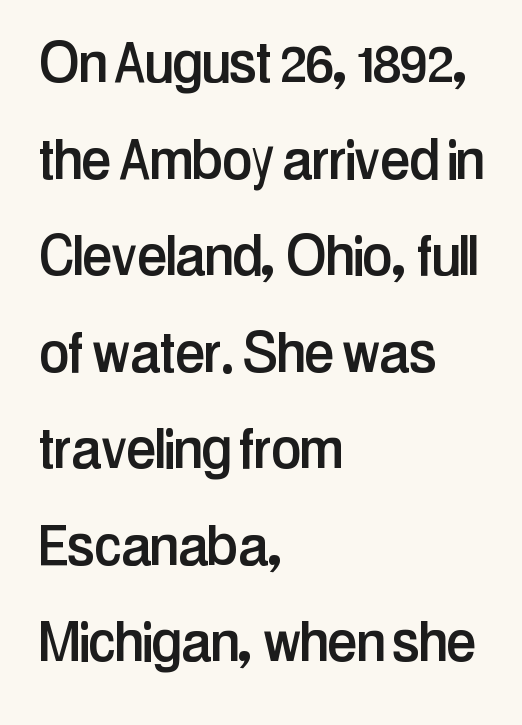
Q: Is the text italic (slanted)? A: No, it is upright.
Q: Is the typeface a serif or a sans-serif typeface? A: Sans-serif.
Q: Is the text underlined? A: No.
Q: How is the paragraph aligned? A: Left-aligned.
Q: Is the spacing between letters normal or unusually wide? A: Normal.
Q: Is the spacing between lines tight, normal or loose? A: Normal.
Q: Width (condensed, normal, or wide)? A: Condensed.
Q: Stroke contrast? A: Low.
Q: x-height? A: Medium.
Q: Monospaced? A: No.
